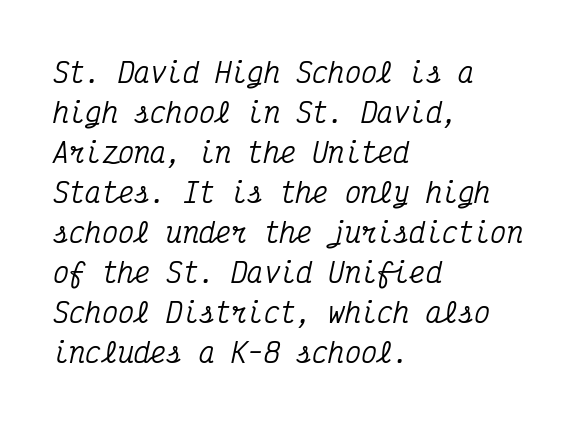
This rendering uses left alignment, leaving the right contour irregular. This block has exactly the height ordinary leading produces. Nobody touched the tracking dial on this one. A bare baseline throughout the passage. Emphasis-style slanted type is in use.
